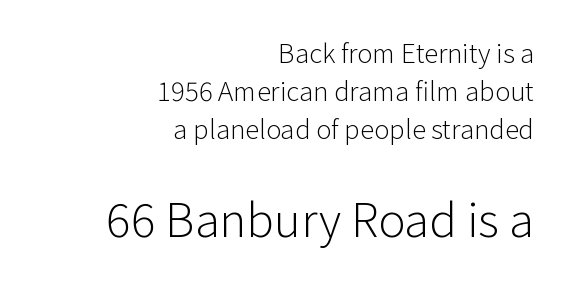
The image shows 46 px light sans-serif type, upright; set right-aligned, normal line spacing (1.47x), normal letter spacing, not underlined; the second (bottom) block is 1.77x larger; low stroke contrast and a medium x-height.
